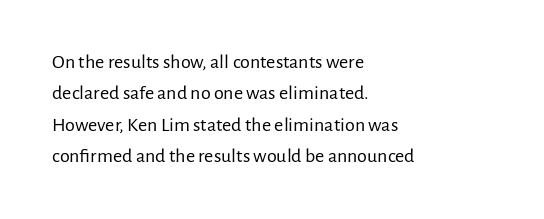
The image shows 20 px text type, upright; set left-aligned, normal line spacing (1.57x), normal letter spacing, not underlined.
